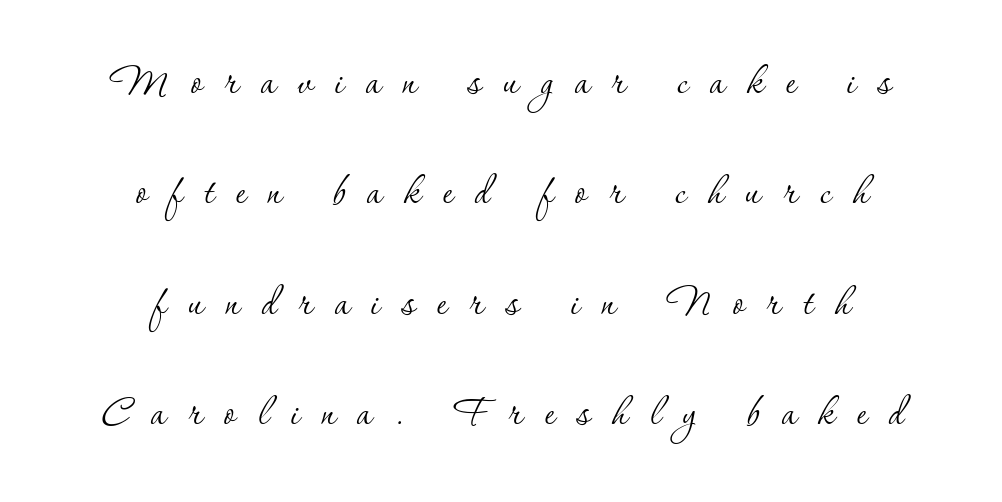
The gaps between neighbouring characters are conspicuously large. Words float on clear page, feet unadorned. Where is the straight margin? There isn't one; the lines are centered. Heft: none added — not bold. These lines stand farther apart than default settings would place them.
